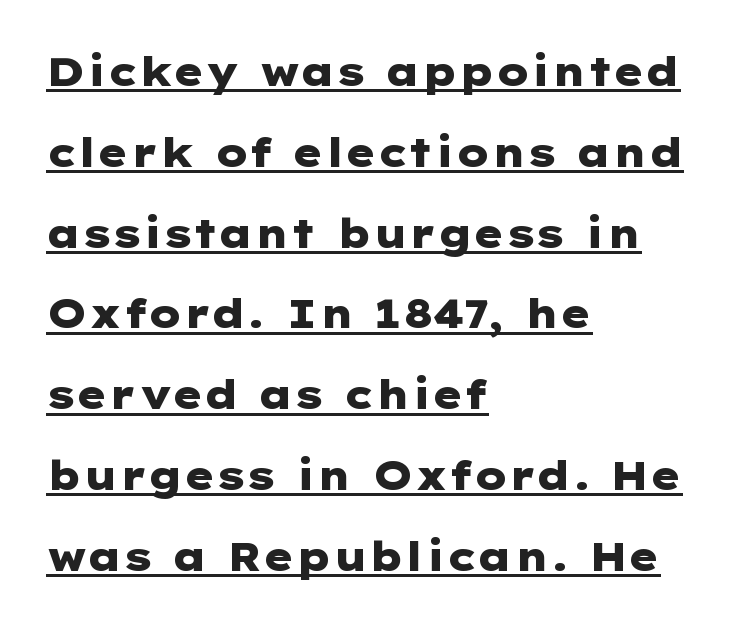
The image shows 40 px heavy, wide sans-serif type, upright; set left-aligned, loose line spacing (2.02x), normal letter spacing, underlined; low stroke contrast and a medium x-height.
